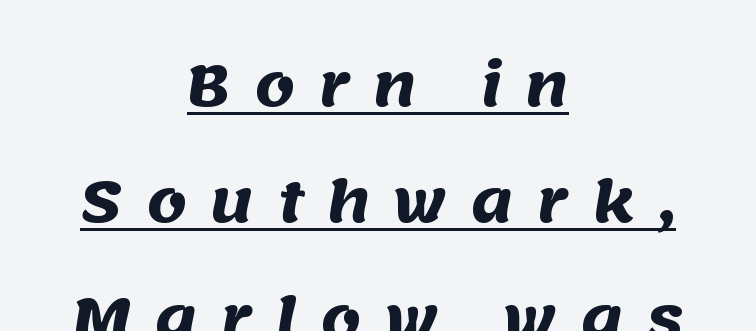
{"serif": "no", "bold": "yes", "weight": "heavy", "width": "normal", "stroke_contrast": "medium", "x_height": "large", "monospaced": "no", "underline": "yes", "align": "center", "line_spacing": "loose", "line_spacing_ratio": 2.04, "letter_spacing": "wide", "letter_spacing_em": 0.41, "glyph_px": 57}
